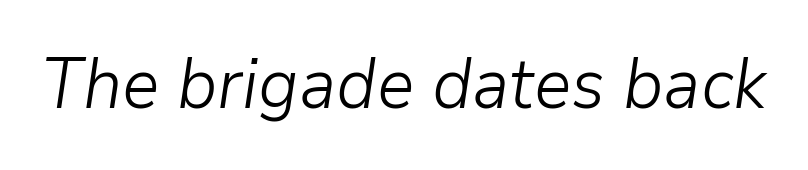
The passage shown leans; its letterforms are oblique. A typesetter would call this zero additional tracking. The area under the type is left untouched. The letters advance in unequal steps, a hallmark of proportional type. Heaviness? Minimal to ordinary, like unemphasized prose.
